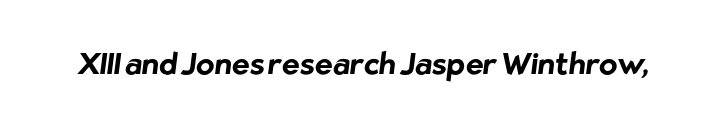
Q: Is the text bold? A: Yes.
Q: Is the typeface a serif or a sans-serif typeface? A: Sans-serif.
Q: Is the text underlined? A: No.
Q: Is the spacing between letters normal or unusually wide? A: Normal.
Q: Width (condensed, normal, or wide)? A: Normal.
Q: Stroke contrast? A: Low.
Q: x-height? A: Medium.
Q: Monospaced? A: No.
